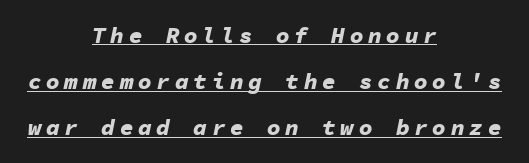
Caption: expanded tracking, letters set apart. As a designer I'd log this as weight 700, bold. The rendering applies a slant to the glyphs. Baseline-to-baseline distance is far greater than the letter height.
